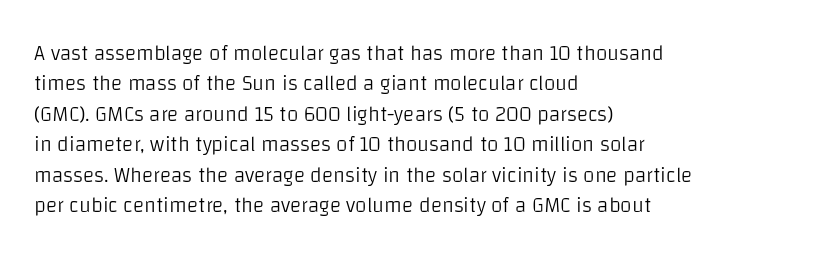
Q: Is the text bold? A: No.
Q: Is the text italic (slanted)? A: No, it is upright.
Q: Is the text underlined? A: No.
Q: How is the paragraph aligned? A: Left-aligned.
Q: Is the spacing between letters normal or unusually wide? A: Normal.
Q: Is the spacing between lines tight, normal or loose? A: Normal.
